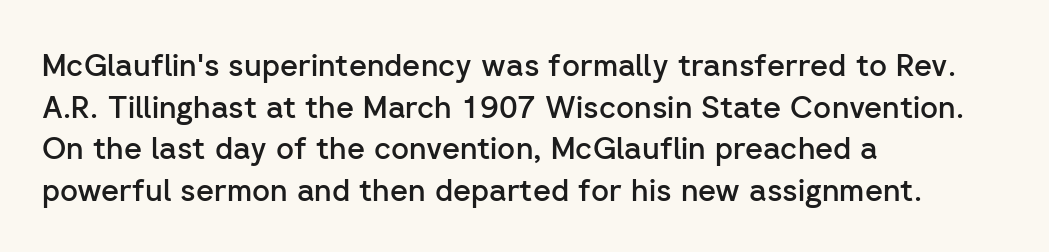
Q: Is the text bold? A: Semi-bold.
Q: Is the text italic (slanted)? A: No, it is upright.
Q: Is the typeface a serif or a sans-serif typeface? A: Sans-serif.
Q: Is the text underlined? A: No.
Q: How is the paragraph aligned? A: Left-aligned.
Q: Is the spacing between letters normal or unusually wide? A: Normal.
Q: Is the spacing between lines tight, normal or loose? A: Normal.
Q: Width (condensed, normal, or wide)? A: Normal.
Q: Stroke contrast? A: Low.
Q: x-height? A: Medium.
Q: Monospaced? A: No.
